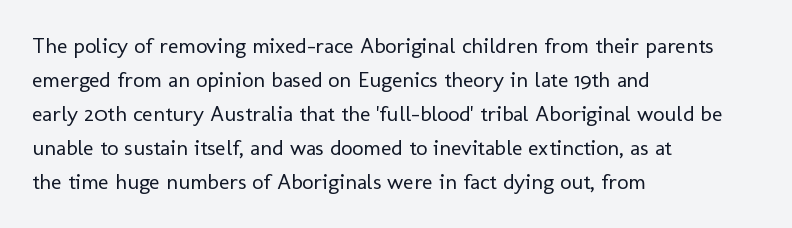
Caption: multi-line text, flush left, ragged right. Rendered with straight, roman letterforms. Beneath every word, the page is bare. Weight: not bold — regular or lighter. Nobody touched the tracking dial on this one. Vertically, the passage feels balanced, rows spaced as you'd expect.
